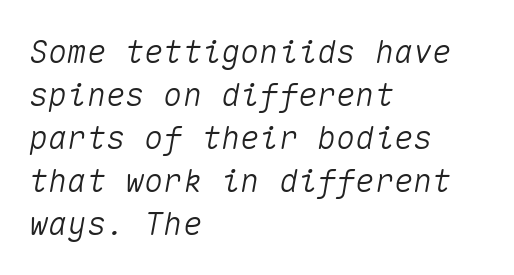
Q: Is the text italic (slanted)? A: Yes, it leans right by about 10 degrees.
Q: Is the text underlined? A: No.
Q: How is the paragraph aligned? A: Left-aligned.
Q: Is the spacing between letters normal or unusually wide? A: Normal.
Q: Is the spacing between lines tight, normal or loose? A: Normal.
Q: Width (condensed, normal, or wide)? A: Normal.
Q: Stroke contrast? A: Medium.
Q: x-height? A: Medium.
Q: Monospaced? A: Yes.
